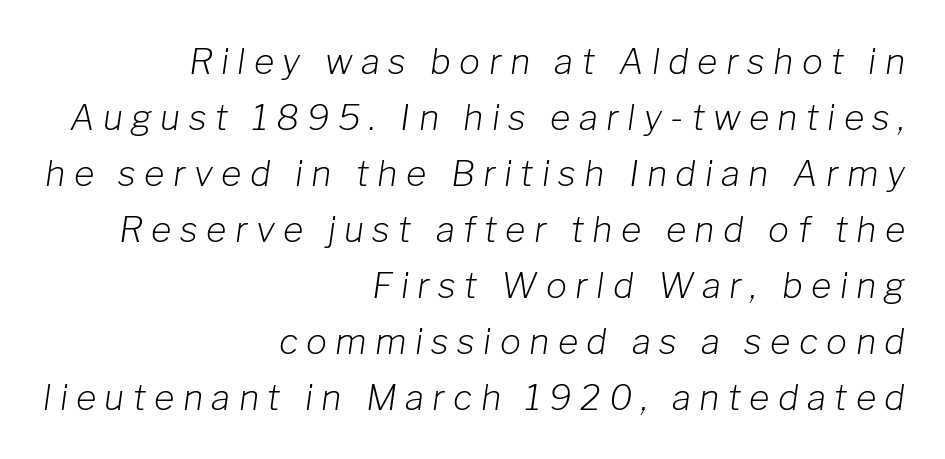
{"italic": "yes", "lean": "right", "slant_degrees": 8, "bold": "no", "weight": "light", "width": "normal", "stroke_contrast": "low", "x_height": "medium", "monospaced": "no", "underline": "no", "align": "right", "line_spacing": "normal", "line_spacing_ratio": 1.6, "letter_spacing": "wide", "letter_spacing_em": 0.24, "glyph_px": 35}
